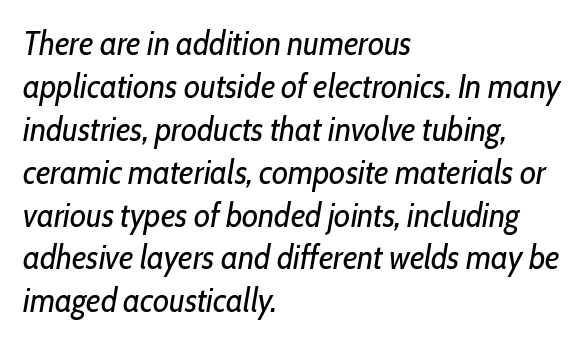
If you drew a ruler down the left edge, every line would touch it. Plain, unruled lines of type. There's an unmistakable incline to the writing here. The letterforms sit at book weight or below.
